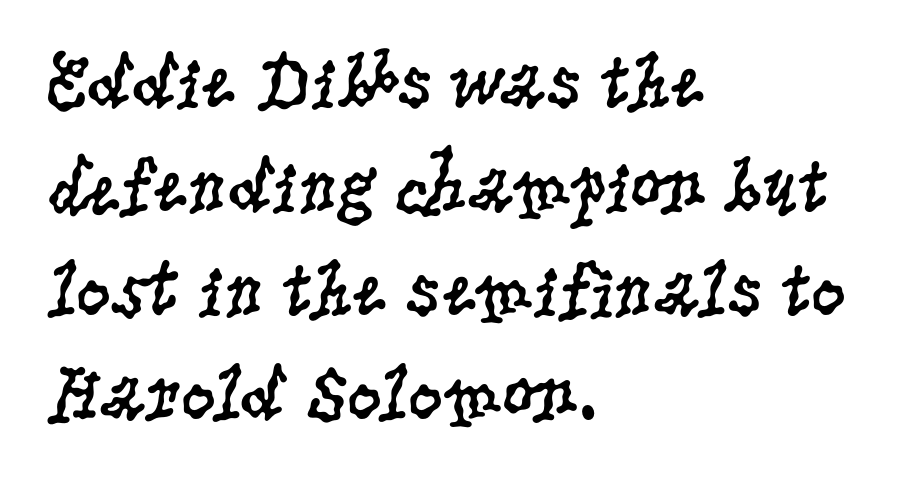
Tracking value appears to be zero — textbook default spacing. The strip under each line holds only bare page. Successive baselines arrive at the customary interval. On a weight scale, this lands at 450 or below. This rendering employs a face with finishing strokes, i.e., a serif.
